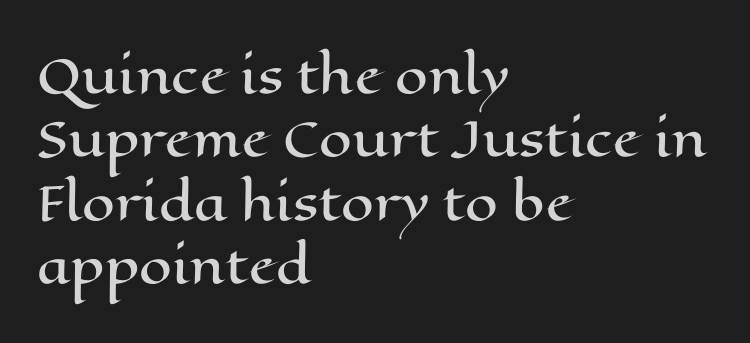
{"italic": "no", "width": "wide", "stroke_contrast": "high", "x_height": "medium", "monospaced": "no", "underline": "no", "align": "left", "line_spacing": "normal", "line_spacing_ratio": 1.35, "letter_spacing": "normal", "letter_spacing_em": 0.0, "glyph_px": 47}
